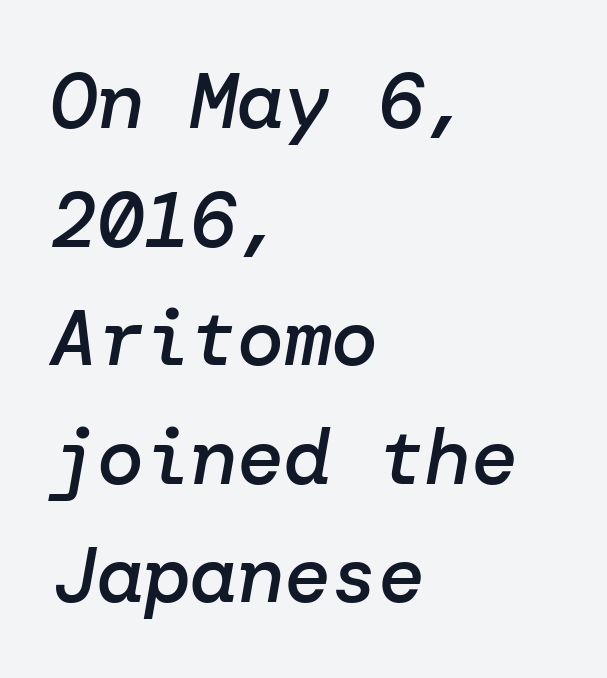
The image shows 78 px semibold type, italic (leaning right); set left-aligned, normal line spacing (1.52x), normal letter spacing, not underlined; low stroke contrast and a medium x-height.
